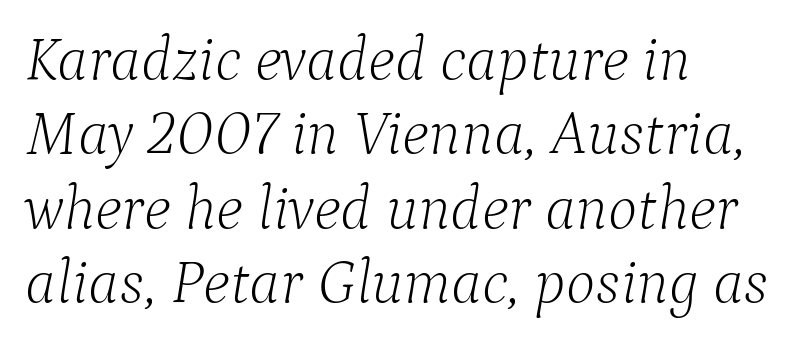
Q: Is the text bold? A: No.
Q: Is the text italic (slanted)? A: Yes, it leans right by about 9 degrees.
Q: Is the typeface a serif or a sans-serif typeface? A: Serif.
Q: Is the text underlined? A: No.
Q: How is the paragraph aligned? A: Left-aligned.
Q: Is the spacing between letters normal or unusually wide? A: Normal.
Q: Width (condensed, normal, or wide)? A: Normal.
Q: Stroke contrast? A: Low.
Q: x-height? A: Medium.
Q: Monospaced? A: No.
